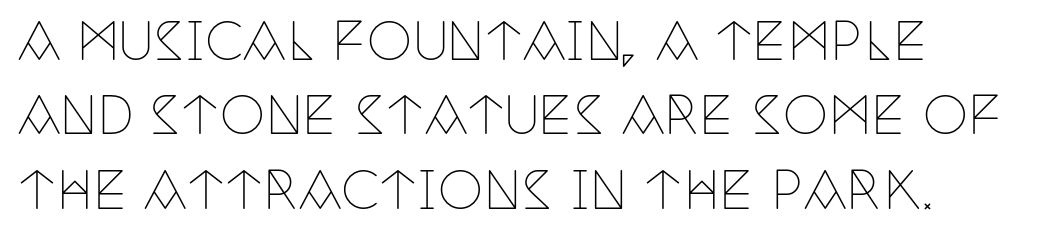
The image shows 51 px thin, condensed serif type, upright; set left-aligned, normal line spacing (1.46x), normal letter spacing, not underlined; low stroke contrast and a large x-height.
